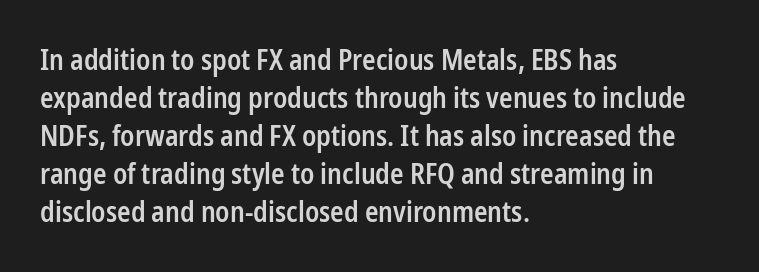
Q: Is the text bold? A: Semi-bold.
Q: Is the text italic (slanted)? A: No, it is upright.
Q: Is the typeface a serif or a sans-serif typeface? A: Sans-serif.
Q: Is the text underlined? A: No.
Q: How is the paragraph aligned? A: Left-aligned.
Q: Is the spacing between letters normal or unusually wide? A: Normal.
Q: Is the spacing between lines tight, normal or loose? A: Normal.
Q: Width (condensed, normal, or wide)? A: Condensed.
Q: Stroke contrast? A: Low.
Q: x-height? A: Medium.
Q: Monospaced? A: No.
